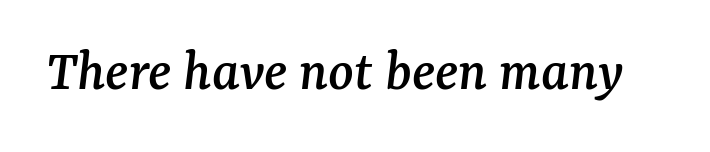
The image shows 59 px serif type, italic (leaning right); set normal letter spacing, not underlined; medium stroke contrast and a medium x-height.
